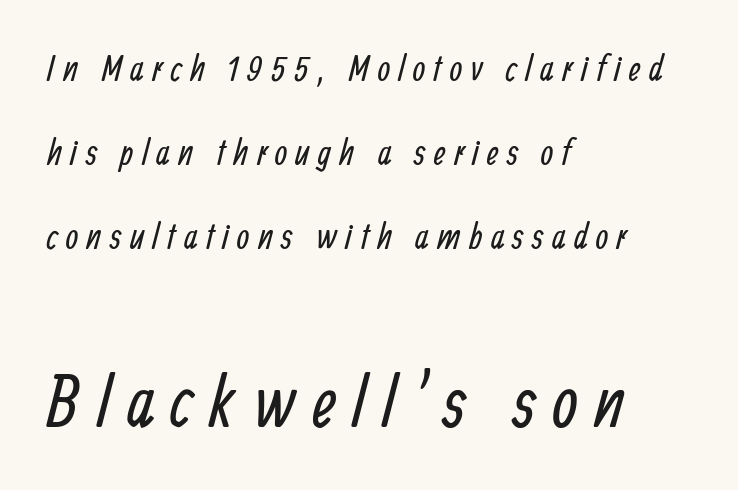
Q: Is the text bold? A: No.
Q: Is the typeface a serif or a sans-serif typeface? A: Sans-serif.
Q: Is the text underlined? A: No.
Q: How is the paragraph aligned? A: Left-aligned.
Q: Is the spacing between letters normal or unusually wide? A: Unusually wide.
Q: Is the spacing between lines tight, normal or loose? A: Loose.
Q: Which block of text is set in a larger size, the first (top) or the second (bottom)? A: The second (bottom) one.
Q: Width (condensed, normal, or wide)? A: Condensed.
Q: Stroke contrast? A: Low.
Q: x-height? A: Medium.
Q: Monospaced? A: No.
